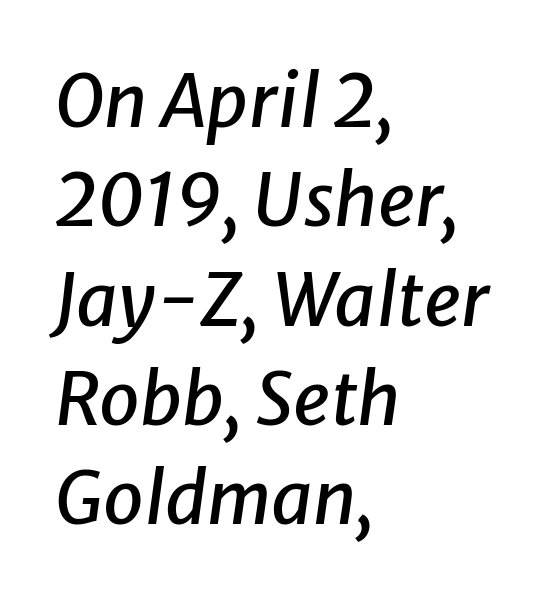
Spacing verdict: proportional, widths tailored to each character. Default kerning and tracking; the words read as compact shapes. The lines in this sample share a left origin and differ only in where they stop. If you measured baseline to baseline, you'd find a middling distance. Notice how the stems are inclined rather than vertical — that's the hallmark of italics.
